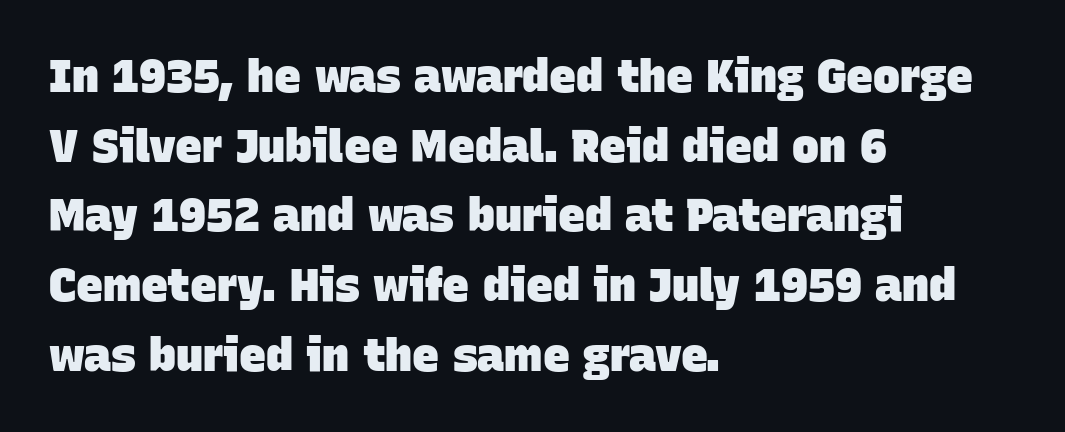
The designer went with a sans here, leaving each stem footless. Heavy-handed strokes throughout: this text is bold. Characters follow at the spacing the type designer built in. The specimen omits any rule beneath the text block's lines.
